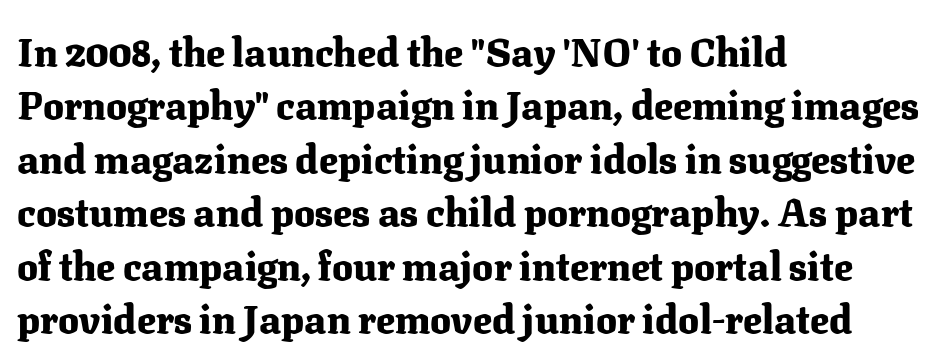
Spacing verdict: proportional, widths tailored to each character. The rendering anchors every line to the left-hand side. Characters follow at the spacing the type designer built in. Normally led — the rows are evenly, conventionally spaced. Descenders hang freely into open space.
